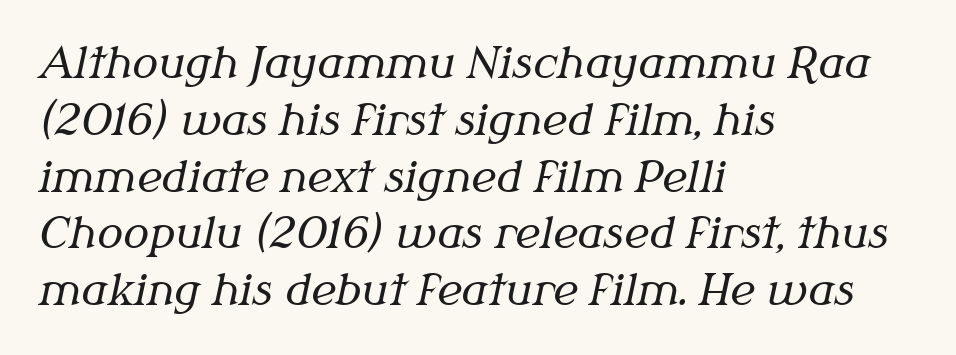
{"serif": "yes", "italic": "yes", "lean": "right", "slant_degrees": 12, "bold": "no", "weight": "regular", "width": "normal", "stroke_contrast": "medium", "x_height": "medium", "monospaced": "no", "underline": "no", "align": "left", "line_spacing": "normal", "line_spacing_ratio": 1.32, "letter_spacing": "normal", "letter_spacing_em": 0.0, "glyph_px": 43}
